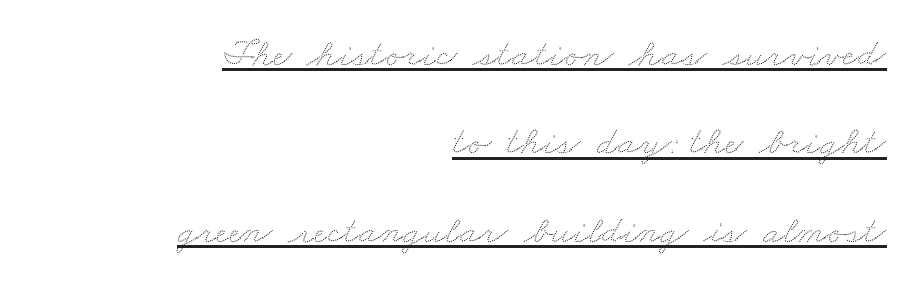
Q: Is the text underlined? A: Yes.
Q: How is the paragraph aligned? A: Right-aligned.
Q: Is the spacing between letters normal or unusually wide? A: Normal.
Q: Is the spacing between lines tight, normal or loose? A: Loose.
Q: Width (condensed, normal, or wide)? A: Wide.
Q: Stroke contrast? A: Low.
Q: x-height? A: Small.
Q: Monospaced? A: No.
